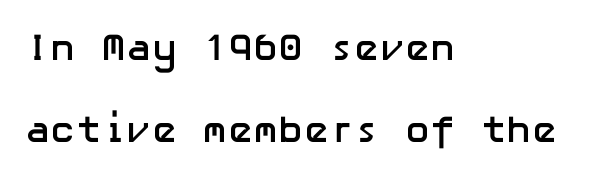
This is the regular roman posture of the typeface. Clear beneath every line of the passage. Tracking value appears to be zero — textbook default spacing. Vertical spacing — loose.
